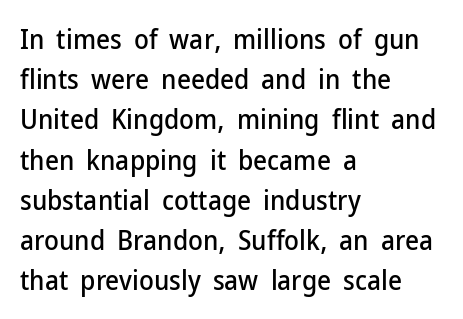
Summary of vertical rhythm: regular, with standard interline spacing. No italicization has been applied; the sample stays upright. One-word summary of the alignment: left. The line texture is even and compact thanks to regular tracking. The space directly below the letters is spotless.
